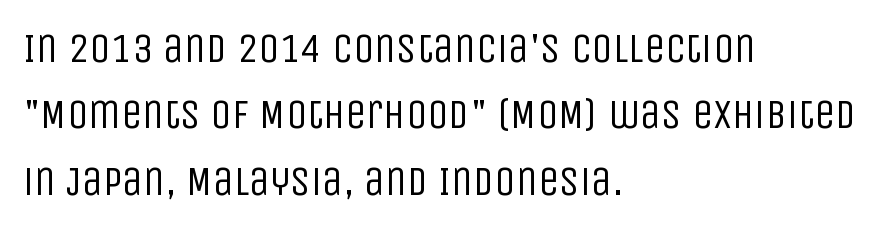
The image shows 42 px regular-weight, condensed sans-serif type, upright; set left-aligned, normal line spacing (1.58x), normal letter spacing, not underlined; low stroke contrast and a large x-height.
